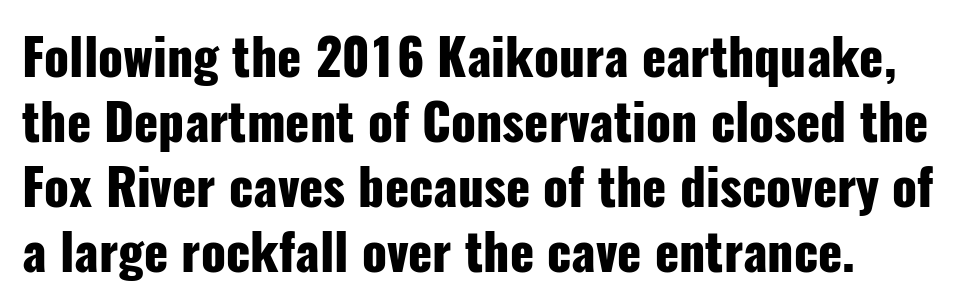
The image shows 50 px heavy, condensed sans-serif type, upright; set left-aligned, normal line spacing (1.3x), normal letter spacing, not underlined; low stroke contrast and a medium x-height.
